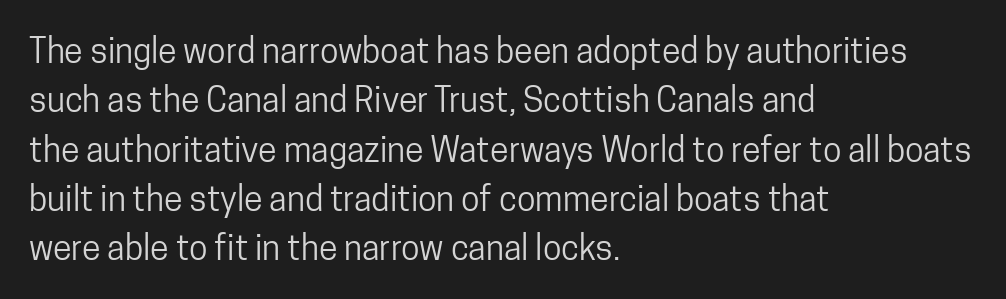
The image shows 34 px regular-weight, condensed sans-serif type, upright; set left-aligned, normal line spacing (1.45x), normal letter spacing, not underlined; low stroke contrast and a medium x-height.
